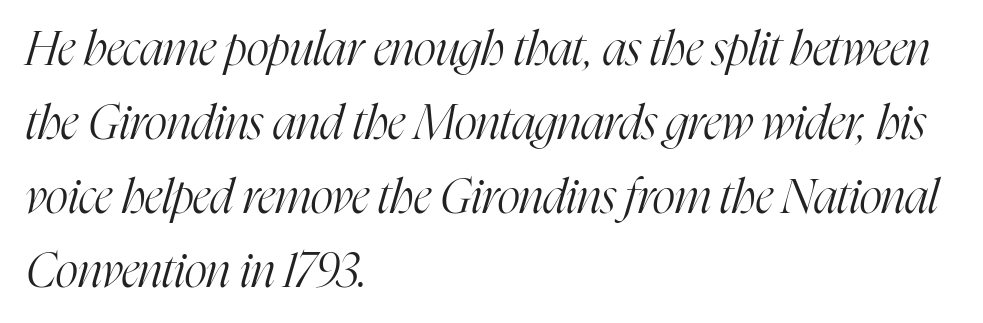
Note the varied advance widths — an 'i' is clearly narrower than an 'm'. The area under the type is left untouched. Rendered with sloped, italic letterforms. This rendering leaves character spacing at its baseline value. In CSS terms this would be text-align: left.
